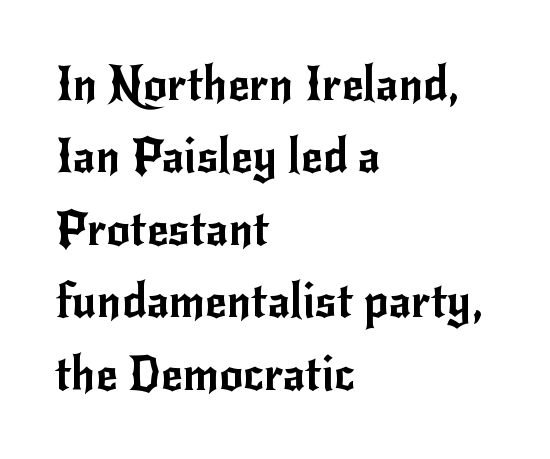
The image shows 47 px sans-serif type, upright; set left-aligned, normal line spacing (1.54x), normal letter spacing, not underlined; low stroke contrast and a small x-height.
